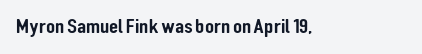
Every character sits straight up, as roman type does. The string is rendered with underlining switched off. Students, note that the glyphs here touch the page at normal intervals.
